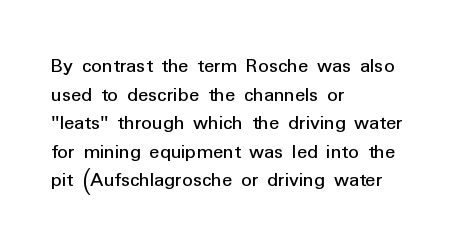
{"italic": "no", "underline": "no", "align": "left", "line_spacing": "normal", "line_spacing_ratio": 1.36, "letter_spacing": "normal", "letter_spacing_em": 0.0, "glyph_px": 21}
